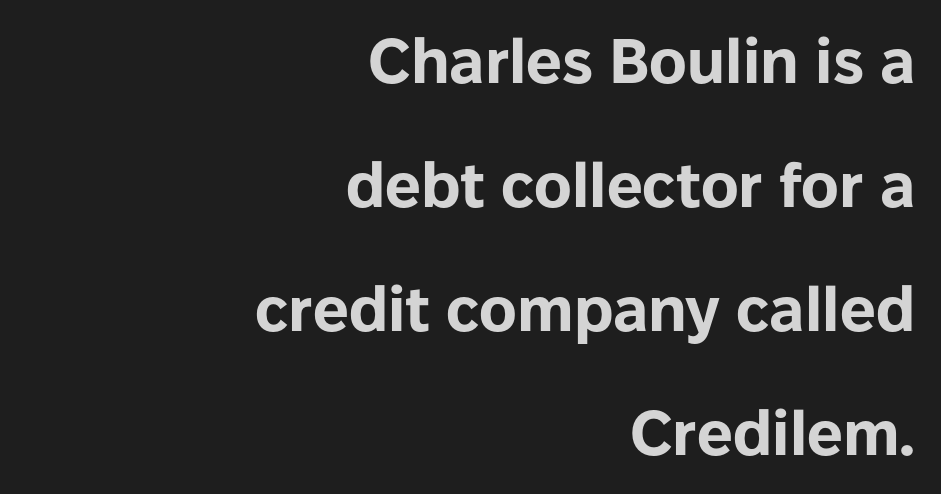
{"serif": "no", "italic": "no", "bold": "yes", "weight": "bold", "width": "normal", "stroke_contrast": "low", "x_height": "medium", "monospaced": "no", "underline": "no", "align": "right", "line_spacing": "loose", "line_spacing_ratio": 1.97, "letter_spacing": "normal", "letter_spacing_em": 0.0, "glyph_px": 63}
